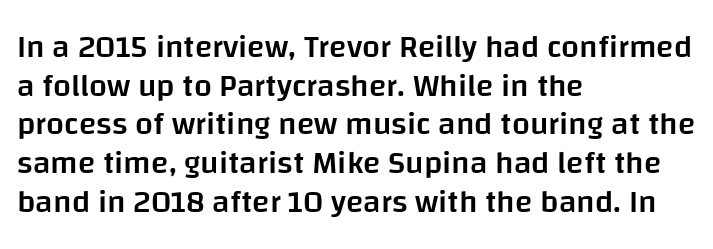
Q: Is the text bold? A: Semi-bold.
Q: Is the text italic (slanted)? A: No, it is upright.
Q: Is the typeface a serif or a sans-serif typeface? A: Sans-serif.
Q: Is the text underlined? A: No.
Q: How is the paragraph aligned? A: Left-aligned.
Q: Is the spacing between letters normal or unusually wide? A: Normal.
Q: Width (condensed, normal, or wide)? A: Normal.
Q: Stroke contrast? A: Low.
Q: x-height? A: Large.
Q: Monospaced? A: No.
